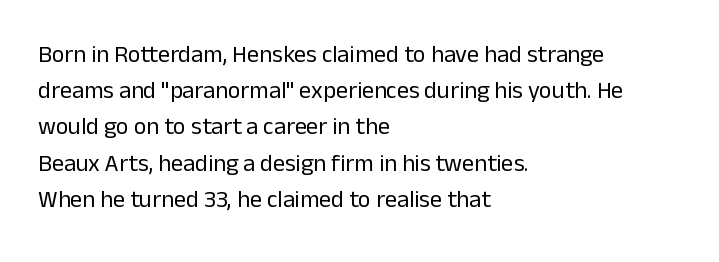
{"italic": "no", "bold": "no", "underline": "no", "align": "left", "line_spacing": "normal", "line_spacing_ratio": 1.51, "letter_spacing": "normal", "letter_spacing_em": 0.0, "glyph_px": 24}
